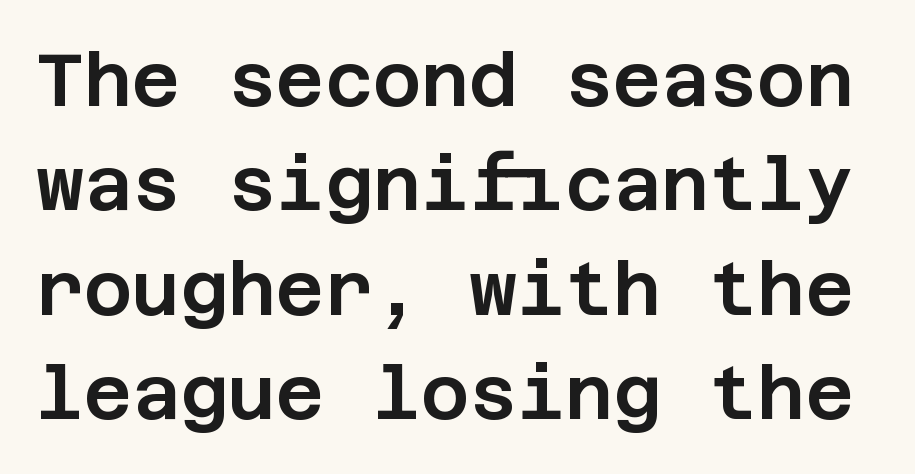
Any mark beneath the type? The region is blank. Vertically, the passage feels balanced, rows spaced as you'd expect. The glyphs in this specimen are sans serif. Does the lettering tilt? It doesn't — this is upright.
